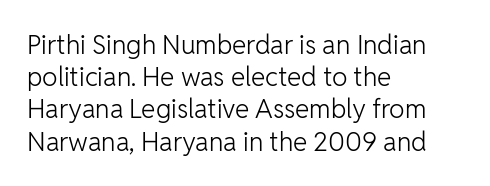
Q: Is the text bold? A: No.
Q: Is the text italic (slanted)? A: No, it is upright.
Q: Is the text underlined? A: No.
Q: How is the paragraph aligned? A: Left-aligned.
Q: Is the spacing between letters normal or unusually wide? A: Normal.
